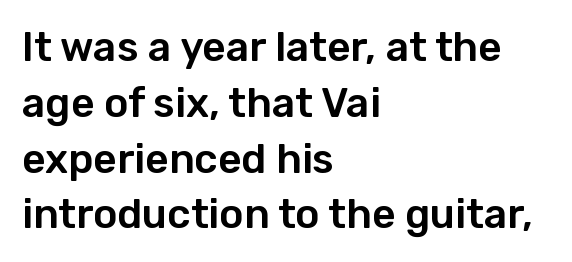
Q: Is the text italic (slanted)? A: No, it is upright.
Q: Is the typeface a serif or a sans-serif typeface? A: Sans-serif.
Q: Is the text underlined? A: No.
Q: How is the paragraph aligned? A: Left-aligned.
Q: Is the spacing between letters normal or unusually wide? A: Normal.
Q: Is the spacing between lines tight, normal or loose? A: Normal.
Q: Width (condensed, normal, or wide)? A: Normal.
Q: Stroke contrast? A: Low.
Q: x-height? A: Medium.
Q: Monospaced? A: No.
